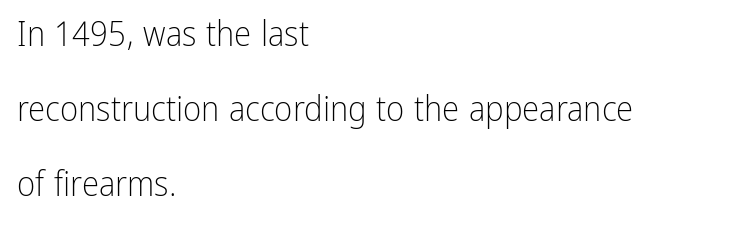
The image shows 35 px light, condensed sans-serif type, upright; set left-aligned, loose line spacing (2.14x), normal letter spacing, not underlined; low stroke contrast and a medium x-height.
